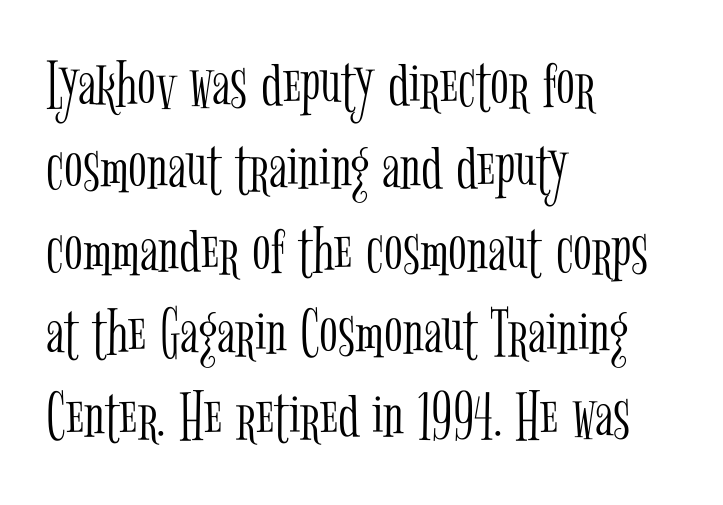
The image shows 69 px light, condensed serif type, upright; set left-aligned, line spacing 1.2x, normal letter spacing, not underlined; low stroke contrast and a medium x-height.
